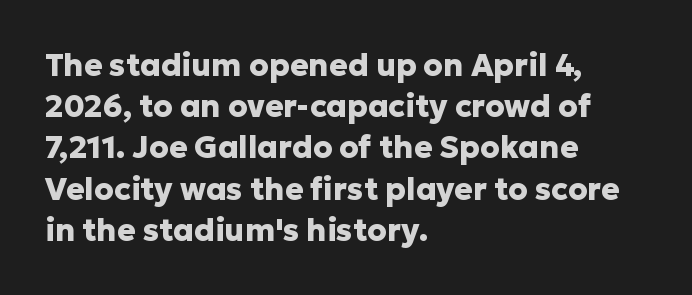
Q: Is the text bold? A: Yes.
Q: Is the text italic (slanted)? A: No, it is upright.
Q: Is the typeface a serif or a sans-serif typeface? A: Sans-serif.
Q: Is the text underlined? A: No.
Q: How is the paragraph aligned? A: Left-aligned.
Q: Is the spacing between letters normal or unusually wide? A: Normal.
Q: Is the spacing between lines tight, normal or loose? A: Normal.
Q: Width (condensed, normal, or wide)? A: Normal.
Q: Stroke contrast? A: Low.
Q: x-height? A: Medium.
Q: Monospaced? A: No.
